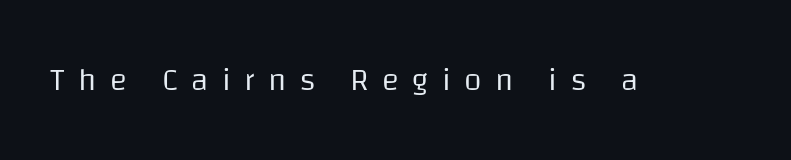
Q: Is the text bold? A: No.
Q: Is the text italic (slanted)? A: No, it is upright.
Q: Is the typeface a serif or a sans-serif typeface? A: Sans-serif.
Q: Is the text underlined? A: No.
Q: Is the spacing between letters normal or unusually wide? A: Unusually wide.
Q: Width (condensed, normal, or wide)? A: Normal.
Q: Stroke contrast? A: Low.
Q: x-height? A: Large.
Q: Monospaced? A: No.
